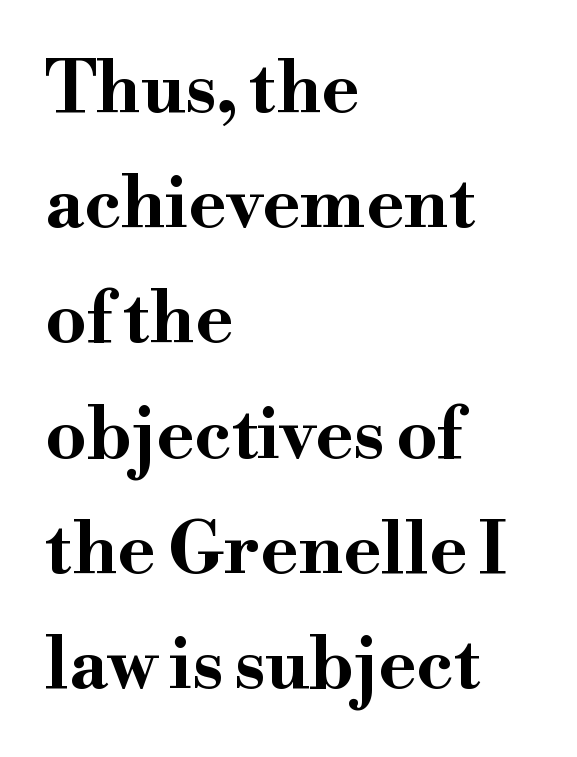
Q: Is the text bold? A: Yes.
Q: Is the text italic (slanted)? A: No, it is upright.
Q: Is the typeface a serif or a sans-serif typeface? A: Serif.
Q: Is the text underlined? A: No.
Q: How is the paragraph aligned? A: Left-aligned.
Q: Is the spacing between letters normal or unusually wide? A: Normal.
Q: Is the spacing between lines tight, normal or loose? A: Normal.
Q: Width (condensed, normal, or wide)? A: Wide.
Q: Stroke contrast? A: High.
Q: x-height? A: Small.
Q: Monospaced? A: No.
